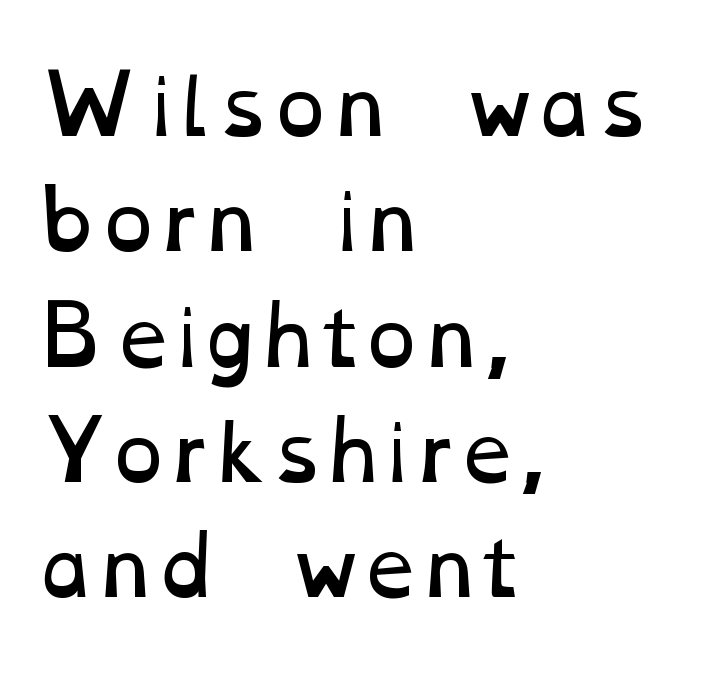
The image shows 79 px regular-weight, wide type; set left-aligned, normal line spacing (1.46x), normal letter spacing, not underlined; low stroke contrast and a medium x-height.
